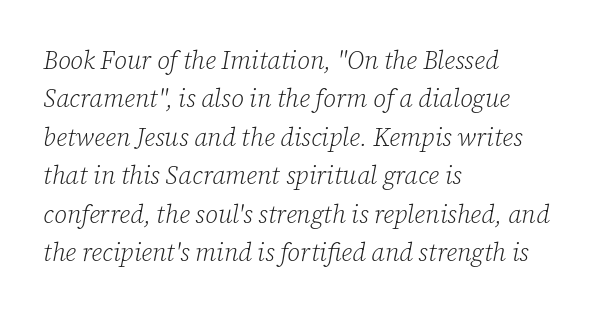
Characters follow at the spacing the type designer built in. The ragged edge is on the right, which tells us the setting is flush left. Beneath every word, the page is bare. Leading matches the norm, producing a regular column. Is the type slanted? Yes — the strokes lean at a clear angle. Weight class: somewhere from thin through regular.
